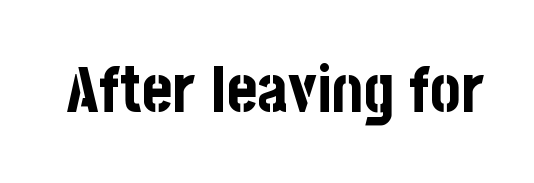
{"serif": "no", "italic": "no", "bold": "yes", "weight": "bold", "width": "condensed", "stroke_contrast": "low", "x_height": "large", "monospaced": "no", "underline": "no", "letter_spacing": "normal", "letter_spacing_em": 0.0, "glyph_px": 65}
